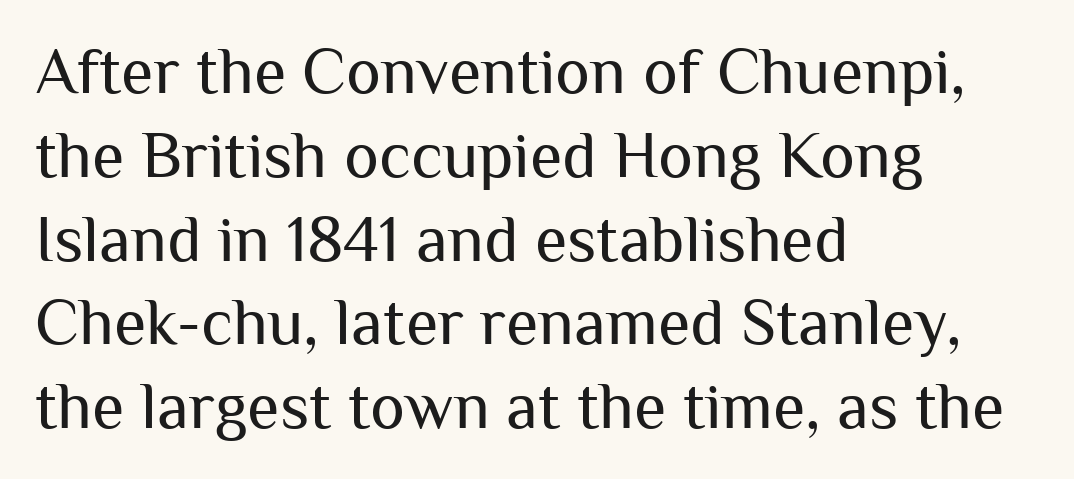
{"serif": "no", "italic": "no", "bold": "no", "weight": "regular", "width": "normal", "stroke_contrast": "medium", "x_height": "medium", "monospaced": "no", "underline": "no", "align": "left", "line_spacing": "normal", "line_spacing_ratio": 1.27, "letter_spacing": "normal", "letter_spacing_em": 0.0, "glyph_px": 66}
